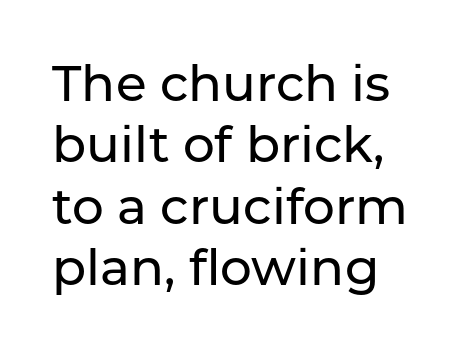
The passage shown is typeset with a sans-serif family. Letters rest on an invisible, unmarked baseline. Caption: standard tracking, unaltered. The rendering uses natural spacing where letterforms have individual widths. Casual observation: everything's shoved over to the left.
